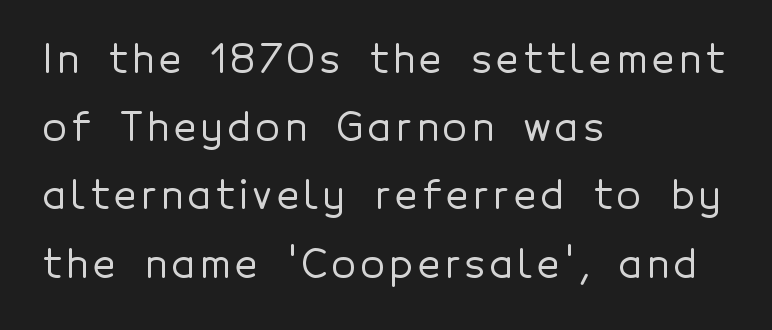
The image shows 39 px sans-serif type, upright; set left-aligned, line spacing 1.75x, not underlined; a medium x-height.
